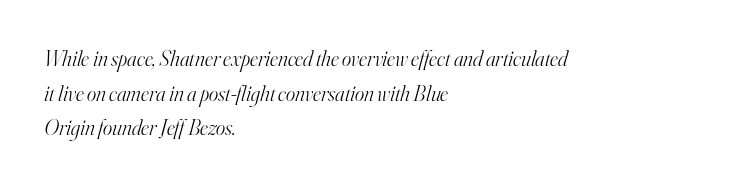
{"italic": "yes", "lean": "right", "slant_degrees": 16, "bold": "no", "underline": "no", "align": "left", "line_spacing": "normal", "line_spacing_ratio": 1.57, "letter_spacing": "normal", "letter_spacing_em": 0.0, "glyph_px": 22}
